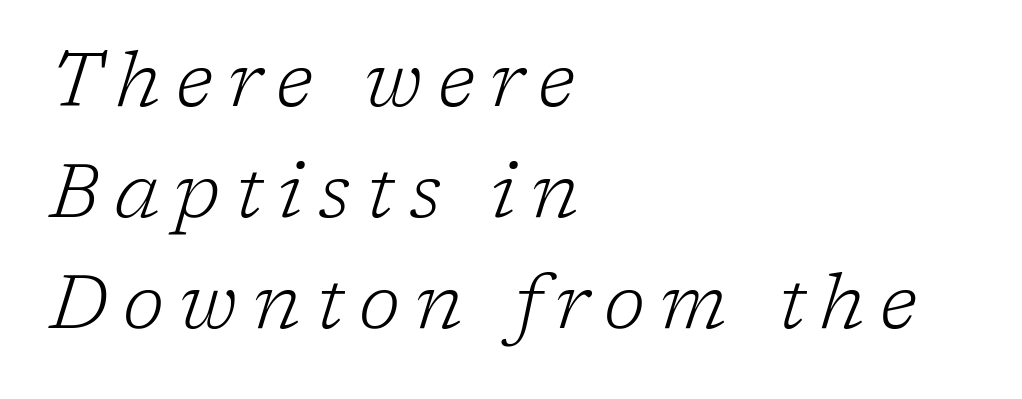
The paragraph has a hard left edge and a soft right edge. Observe the wide spacing: letters keep a clear distance from each other. Do the characters align in a grid? No, the font is proportional. Each new line begins a customary step beneath the previous one.
